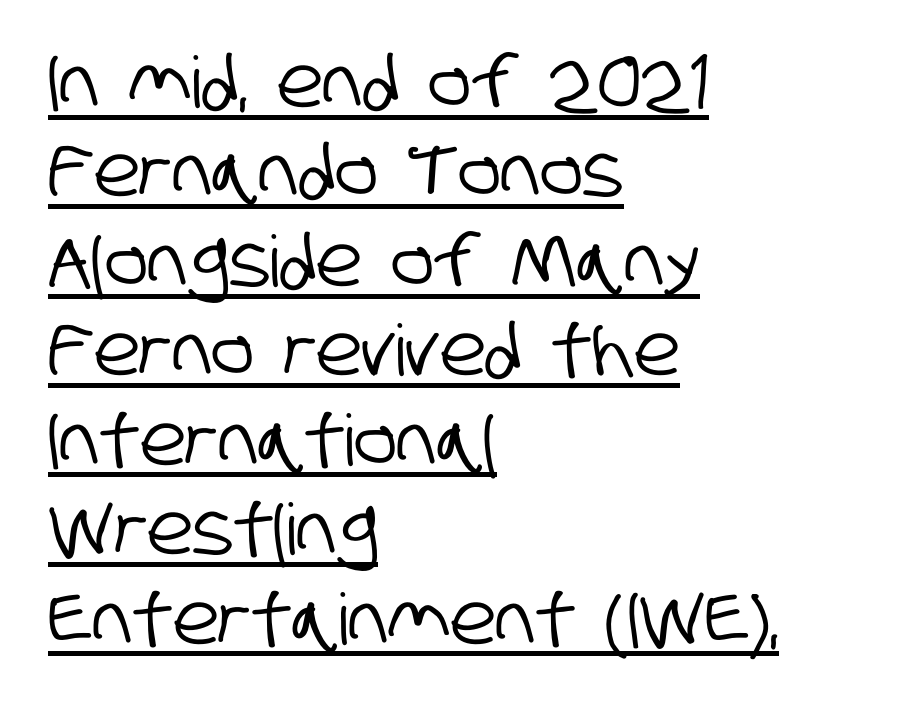
Reading down the column, the eye jumps a familiar distance to each next line. Beneath each row of characters lies a ruled line. Short note: letters normally spaced. Nope, no serifs anywhere on these letters.
